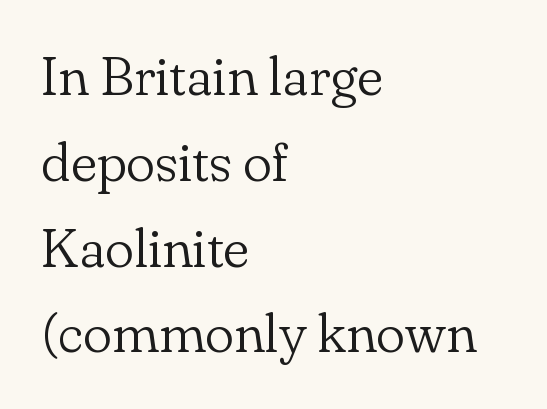
{"serif": "yes", "italic": "no", "bold": "no", "weight": "light", "width": "normal", "stroke_contrast": "low", "x_height": "small", "monospaced": "no", "underline": "no", "align": "left", "line_spacing": "normal", "line_spacing_ratio": 1.56, "letter_spacing": "normal", "letter_spacing_em": 0.0, "glyph_px": 55}
